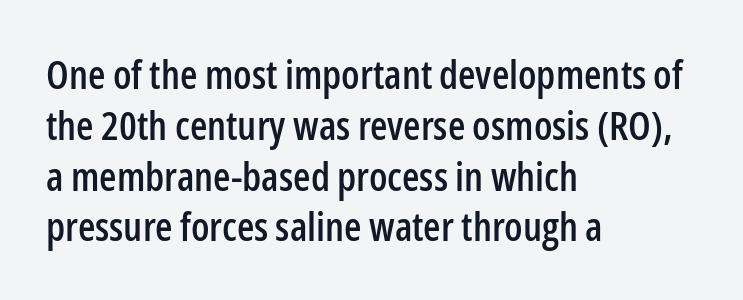
Rule under the text: the space is simply empty. No feet cap the strokes, marking this as sans-serif type. The passage shown has conventional tracking throughout. No italicization has been applied; the sample stays upright. Each letter keeps its own natural width here, so spacing adapts to shape.
